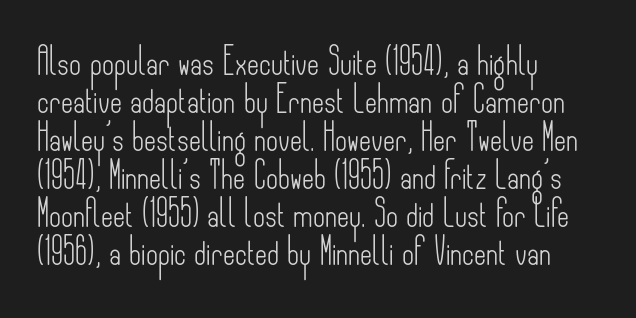
The image shows 26 px text type, upright; set left-aligned, normal line spacing (1.46x), normal letter spacing, not underlined.
